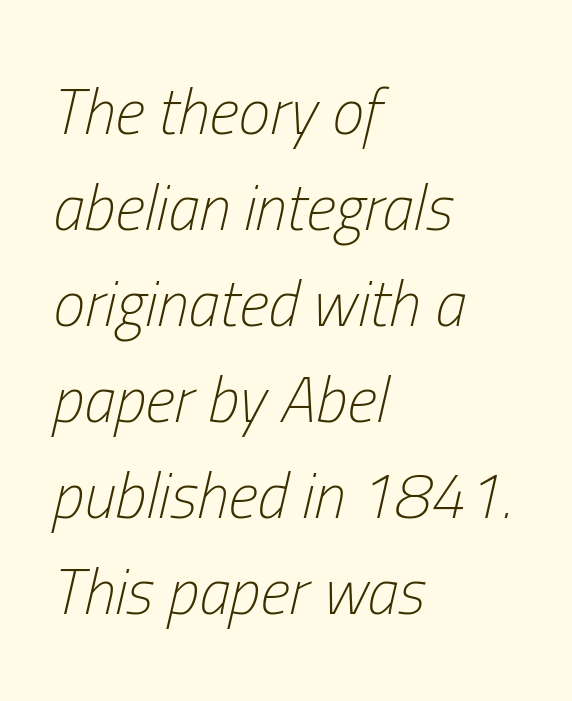
The letterforms sit at book weight or below. One glance says typical: line gaps are just what's usual. The lettering tilts uniformly, giving the passage an italic look. Short note: letters normally spaced.
